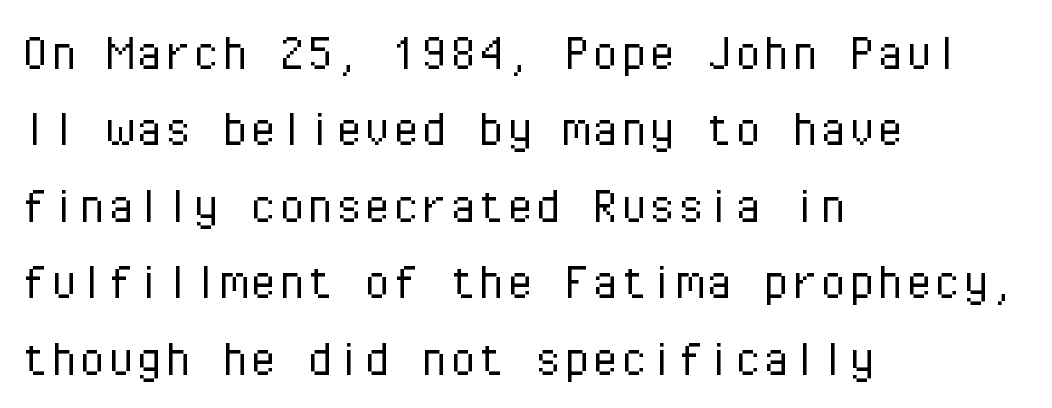
The passage shown is typeset with a sans-serif family. A light-to-regular cut is what we see here. The paragraph shown leans on its left margin. Words appear dense and cohesive because spacing is normal. Honestly, there is no underline to notice here at all. The lettering holds an erect, upright posture throughout.
